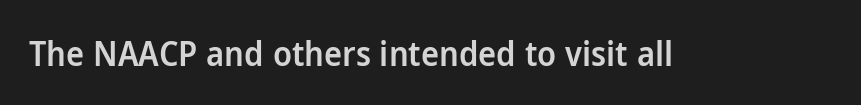
{"serif": "no", "italic": "no", "bold": "semi", "weight": "semibold", "width": "normal", "stroke_contrast": "low", "x_height": "medium", "monospaced": "no", "underline": "no", "letter_spacing": "normal", "letter_spacing_em": 0.0, "glyph_px": 34}
